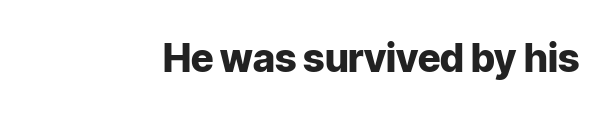
{"serif": "no", "italic": "no", "bold": "yes", "weight": "heavy", "width": "normal", "stroke_contrast": "low", "x_height": "medium", "monospaced": "no", "underline": "no", "letter_spacing": "normal", "letter_spacing_em": 0.0, "glyph_px": 39}
